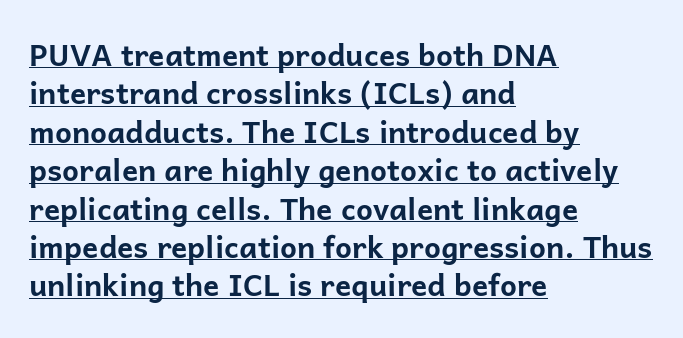
Q: Is the text bold? A: Yes.
Q: Is the text italic (slanted)? A: No, it is upright.
Q: Is the typeface a serif or a sans-serif typeface? A: Sans-serif.
Q: Is the text underlined? A: Yes.
Q: How is the paragraph aligned? A: Left-aligned.
Q: Is the spacing between letters normal or unusually wide? A: Normal.
Q: Is the spacing between lines tight, normal or loose? A: Normal.
Q: Width (condensed, normal, or wide)? A: Normal.
Q: Stroke contrast? A: Low.
Q: x-height? A: Medium.
Q: Monospaced? A: No.
